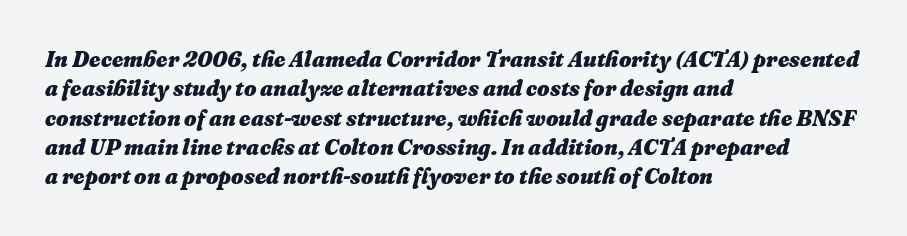
{"italic": "yes", "lean": "right", "slant_degrees": 16, "bold": "yes", "underline": "no", "align": "left", "line_spacing": "normal", "line_spacing_ratio": 1.33, "letter_spacing": "normal", "letter_spacing_em": 0.0, "glyph_px": 22}
